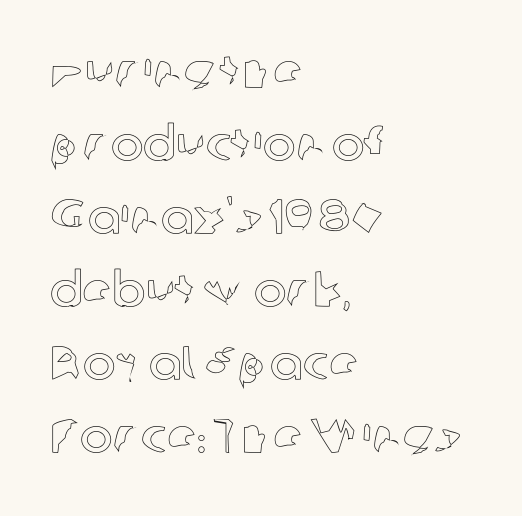
Q: Is the text italic (slanted)? A: No, it is upright.
Q: Is the text underlined? A: No.
Q: How is the paragraph aligned? A: Left-aligned.
Q: Is the spacing between letters normal or unusually wide? A: Normal.
Q: Is the spacing between lines tight, normal or loose? A: Normal.
Q: Width (condensed, normal, or wide)? A: Normal.
Q: x-height? A: Medium.
Q: Monospaced? A: No.
